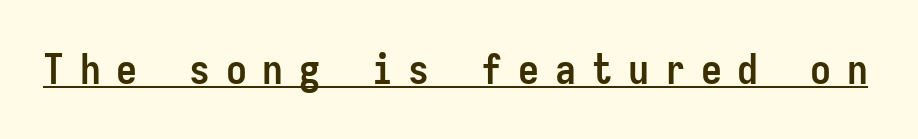
{"serif": "no", "italic": "no", "bold": "yes", "weight": "semibold", "width": "condensed", "stroke_contrast": "low", "x_height": "medium", "monospaced": "yes", "underline": "yes", "letter_spacing": "wide", "letter_spacing_em": 0.37, "glyph_px": 42}
